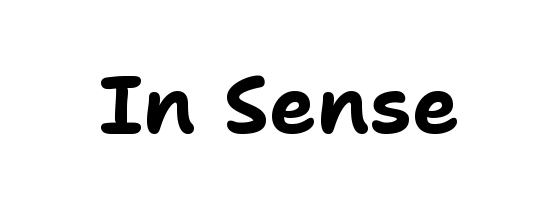
The image shows 80 px bold sans-serif type, upright; set normal letter spacing, not underlined; low stroke contrast and a medium x-height.
